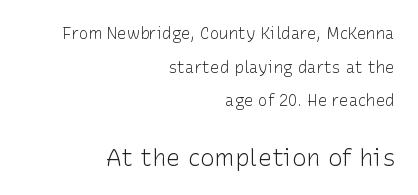
{"italic": "no", "bold": "no", "underline": "no", "align": "right", "line_spacing": "loose", "line_spacing_ratio": 2.1, "letter_spacing": "normal", "letter_spacing_em": 0.0, "larger_block": "second", "size_ratio": 1.5, "glyph_px": 24}
